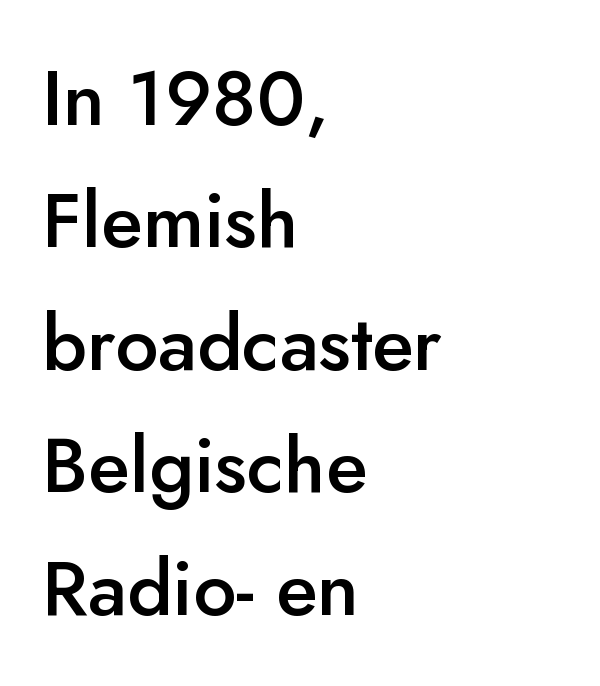
Leftover space on each line is placed entirely after the last word. In terms of weight, the rendering is demibold, just under bold. Varying glyph widths throughout — classic text-font behaviour. Underline: absent. Italic: no, the glyphs are upright roman. Summary of vertical rhythm: regular, with standard interline spacing.
